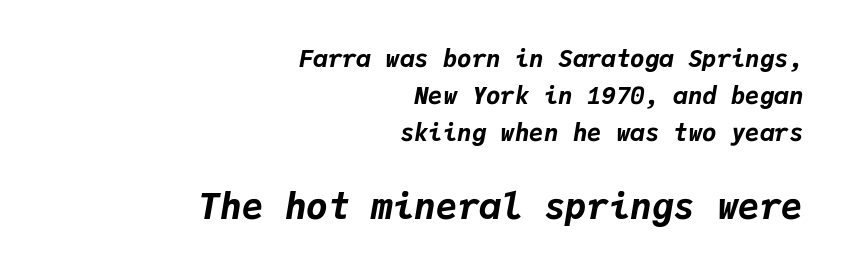
{"italic": "yes", "lean": "right", "slant_degrees": 9, "bold": "yes", "weight": "bold", "width": "normal", "stroke_contrast": "low", "x_height": "medium", "monospaced": "yes", "underline": "no", "align": "right", "line_spacing": "normal", "line_spacing_ratio": 1.55, "letter_spacing": "normal", "letter_spacing_em": 0.0, "larger_block": "second", "size_ratio": 1.5, "glyph_px": 36}
